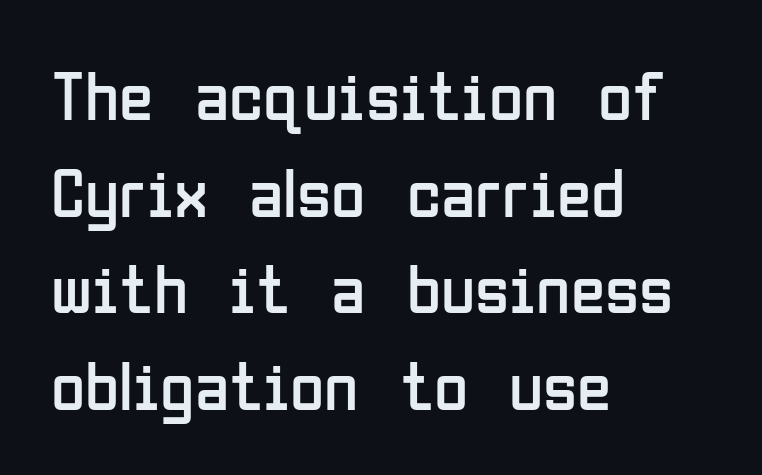
The image shows 70 px regular-weight, condensed sans-serif type, upright; set left-aligned, normal line spacing (1.38x), normal letter spacing, not underlined; low stroke contrast and a medium x-height.
